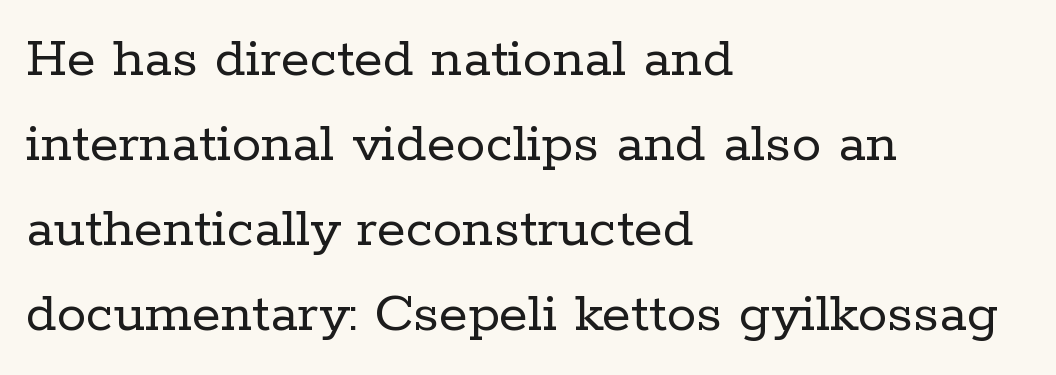
{"serif": "yes", "italic": "no", "bold": "no", "weight": "regular", "width": "normal", "stroke_contrast": "low", "x_height": "medium", "monospaced": "no", "underline": "no", "align": "left", "line_spacing": "normal", "line_spacing_ratio": 1.44, "letter_spacing": "normal", "letter_spacing_em": 0.0, "glyph_px": 59}
